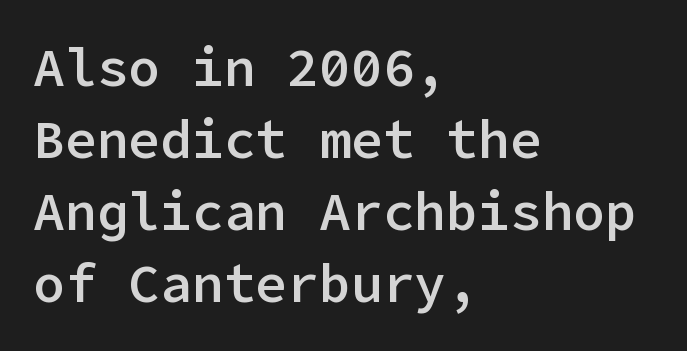
The image shows 53 px semibold sans-serif type, upright; set left-aligned, normal line spacing (1.36x), normal letter spacing, not underlined; low stroke contrast and a medium x-height.
